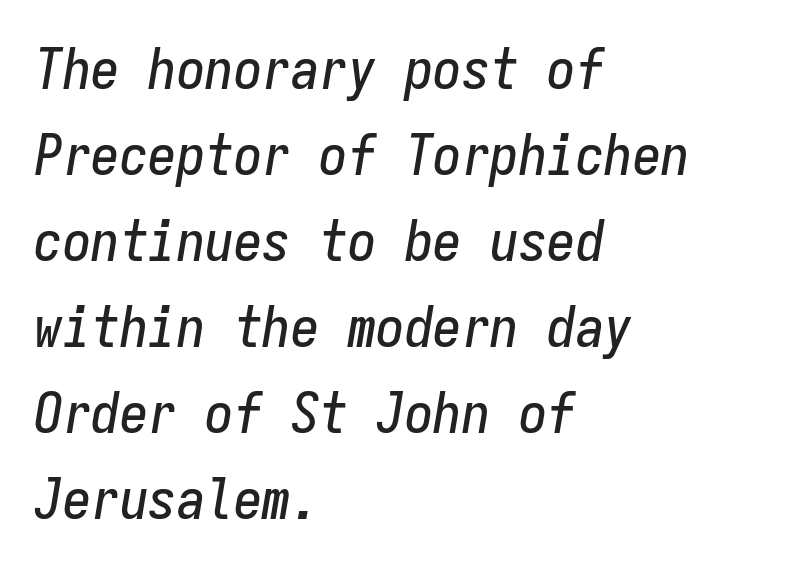
The image shows 57 px condensed type, italic (leaning right), monospaced; set left-aligned, normal line spacing (1.51x), normal letter spacing, not underlined; low stroke contrast and a medium x-height.
